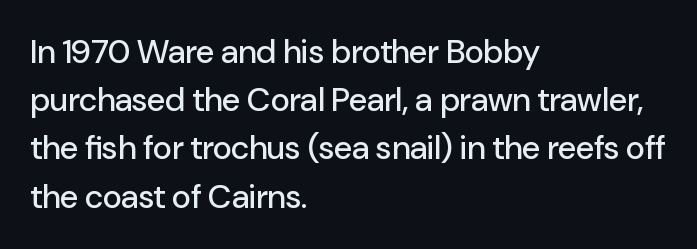
Q: Is the text italic (slanted)? A: No, it is upright.
Q: Is the typeface a serif or a sans-serif typeface? A: Sans-serif.
Q: Is the text underlined? A: No.
Q: How is the paragraph aligned? A: Left-aligned.
Q: Is the spacing between letters normal or unusually wide? A: Normal.
Q: Is the spacing between lines tight, normal or loose? A: Normal.
Q: Width (condensed, normal, or wide)? A: Normal.
Q: Stroke contrast? A: Low.
Q: x-height? A: Medium.
Q: Monospaced? A: No.
